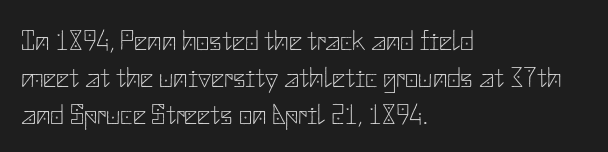
The image shows 29 px thin sans-serif type, upright; set left-aligned, normal line spacing (1.28x), normal letter spacing, not underlined; low stroke contrast and a small x-height.
